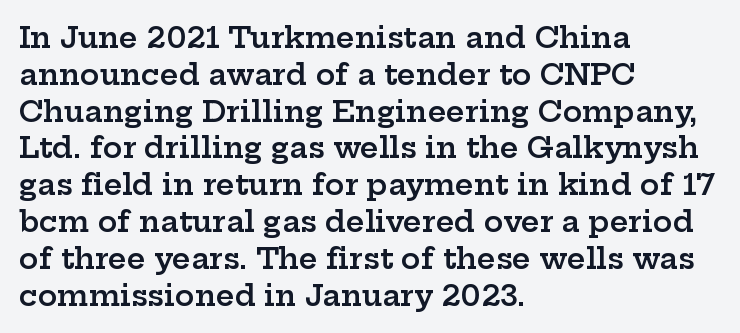
{"serif": "yes", "italic": "no", "bold": "semi", "weight": "semibold", "width": "wide", "stroke_contrast": "low", "x_height": "medium", "monospaced": "no", "underline": "no", "align": "left", "line_spacing": "normal", "line_spacing_ratio": 1.27, "letter_spacing": "normal", "letter_spacing_em": 0.0, "glyph_px": 29}
